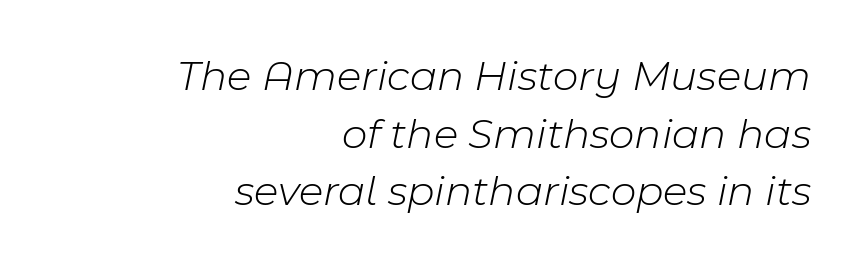
The image shows 44 px light type, italic (leaning right); set right-aligned, normal line spacing (1.31x), normal letter spacing, not underlined; low stroke contrast and a medium x-height.
